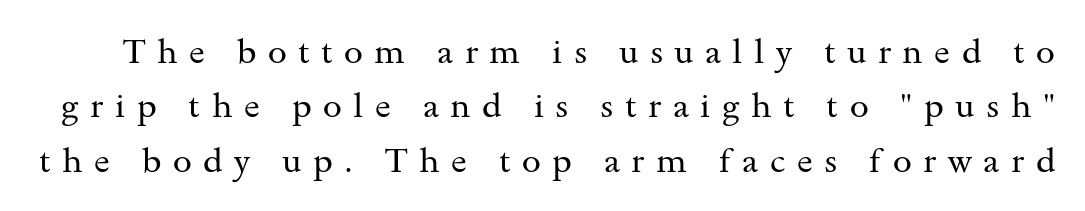
This sample has the flowing, uneven cadence of proportional lettering. Does extra space separate the letters? Yes, quite a lot of it. A roman cut, with each character standing at attention. The passage shown is not underscored anywhere. No letter is thick-stroked: the sample isn't bold.
